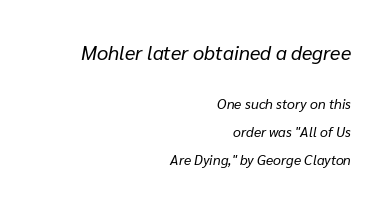
The image shows 20 px text type, italic (leaning right); set right-aligned, loose line spacing (2.0x), normal letter spacing, not underlined; the first (top) block is 1.43x larger.
